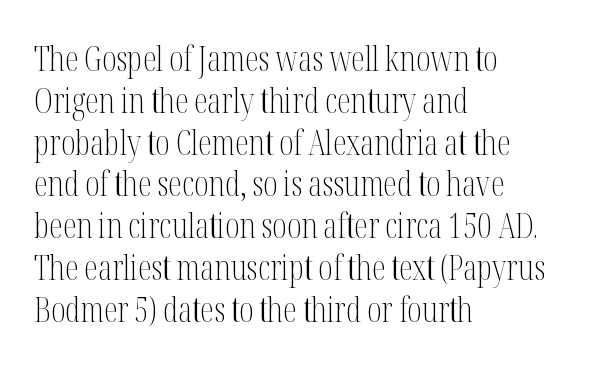
Stem width sits at or under what a default text font uses. Observe the serifs anchoring each vertical stroke in this sample. Check the space under the baseline: it is left empty. Think of a printed novel: that variable character pitch is what you see here. Ascenders rise straight up at ninety degrees.
